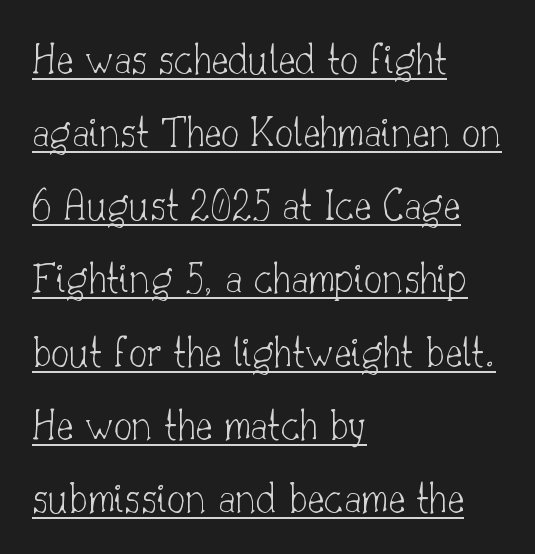
{"serif": "yes", "italic": "no", "bold": "no", "weight": "thin", "width": "normal", "stroke_contrast": "low", "x_height": "small", "monospaced": "no", "underline": "yes", "align": "left", "line_spacing": "normal", "line_spacing_ratio": 1.59, "letter_spacing": "normal", "letter_spacing_em": 0.0, "glyph_px": 46}
